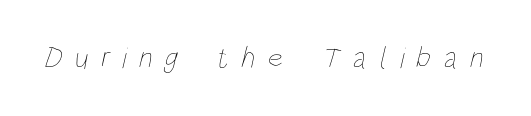
{"bold": "no", "weight": "thin", "width": "condensed", "stroke_contrast": "low", "x_height": "large", "monospaced": "no", "underline": "no", "letter_spacing": "wide", "letter_spacing_em": 0.42, "glyph_px": 30}
